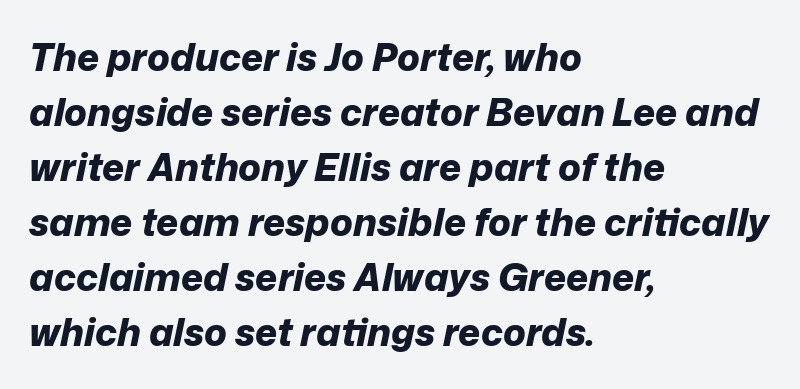
The image shows 38 px bold type, italic (leaning right); set left-aligned, normal line spacing (1.45x), normal letter spacing, not underlined; low stroke contrast and a medium x-height.
